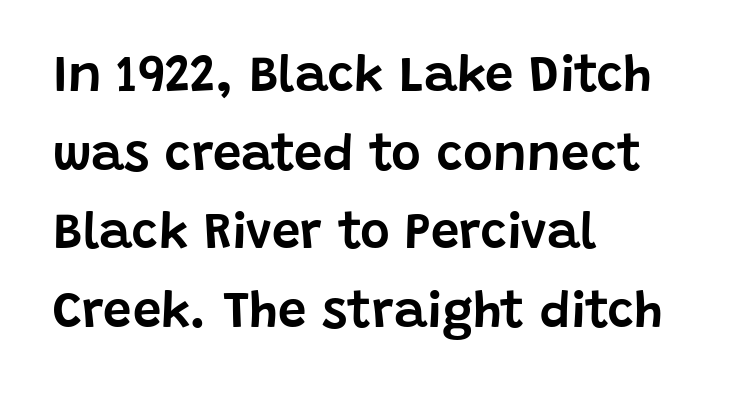
The image shows 51 px sans-serif type, upright; set left-aligned, normal line spacing (1.54x), normal letter spacing, not underlined; low stroke contrast and a large x-height.
